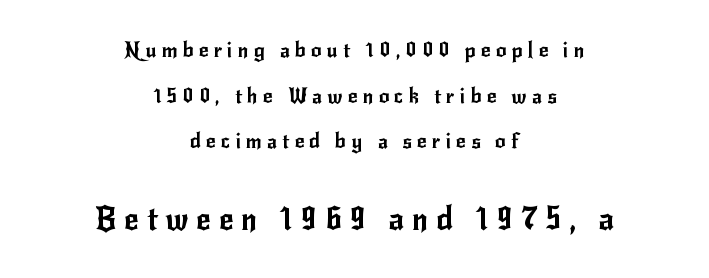
{"serif": "no", "italic": "no", "width": "normal", "stroke_contrast": "low", "x_height": "small", "monospaced": "no", "underline": "no", "align": "center", "line_spacing": "loose", "line_spacing_ratio": 2.17, "letter_spacing": "wide", "letter_spacing_em": 0.24, "larger_block": "second", "size_ratio": 1.52, "glyph_px": 32}
